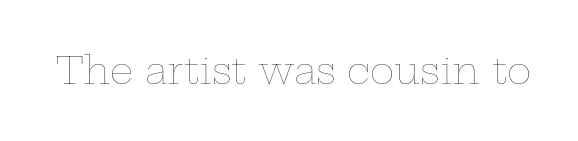
Nothing unusual about the tracking: characters are spaced as the font intends. The rendering uses natural spacing where letterforms have individual widths. Honestly, there is no underline to notice here at all. These glyphs show unthickened strokes, regular width or finer. These lines were composed using upright roman letters.
